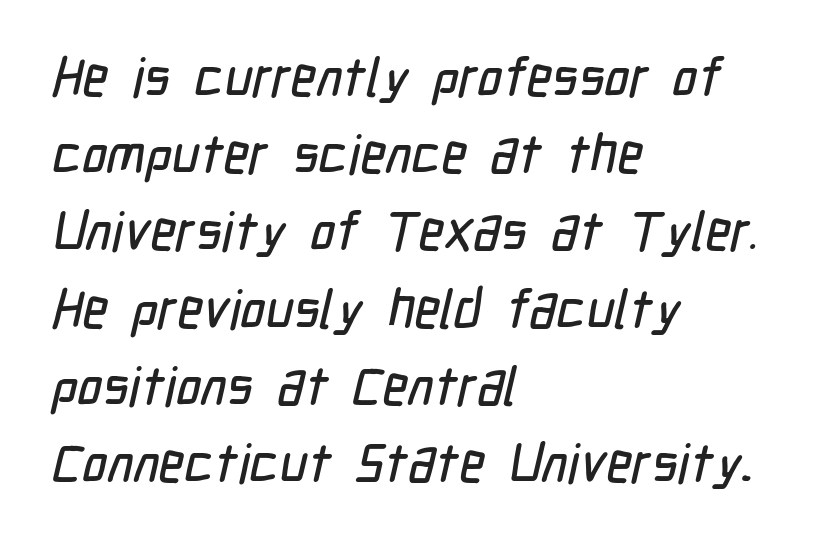
The image shows 54 px condensed sans-serif type; set left-aligned, normal line spacing (1.43x), normal letter spacing, not underlined; low stroke contrast and a medium x-height.
